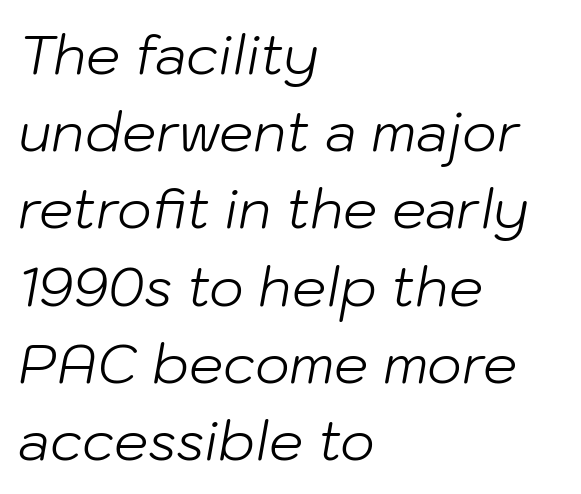
Quick note: interline space is typical. The rendering uses natural spacing where letterforms have individual widths. The face used here has a pronounced slope to its letters. Type without underlining. Words appear dense and cohesive because spacing is normal.
